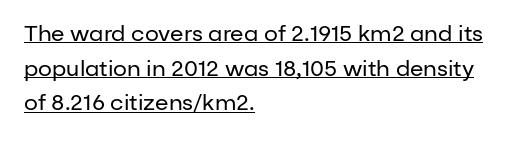
The image shows 22 px text type, upright; set left-aligned, normal line spacing (1.57x), normal letter spacing, underlined.
